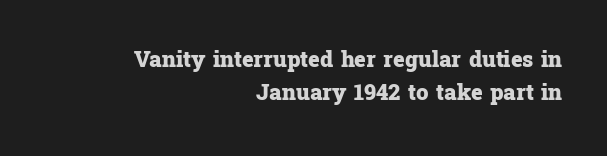
The image shows 22 px bold type, upright; set right-aligned, normal line spacing (1.49x), normal letter spacing, not underlined.
